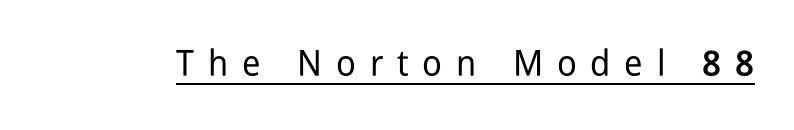
You can see a thin bar hugging the bottom of the glyphs. In terms of letterspacing, this is a distinctly airy, spread setting. Is there any slant? The stems are plumb. Proportional: the letters do not fall into vertical columns. You can tell from the bare stems that sans-serif type was used.
